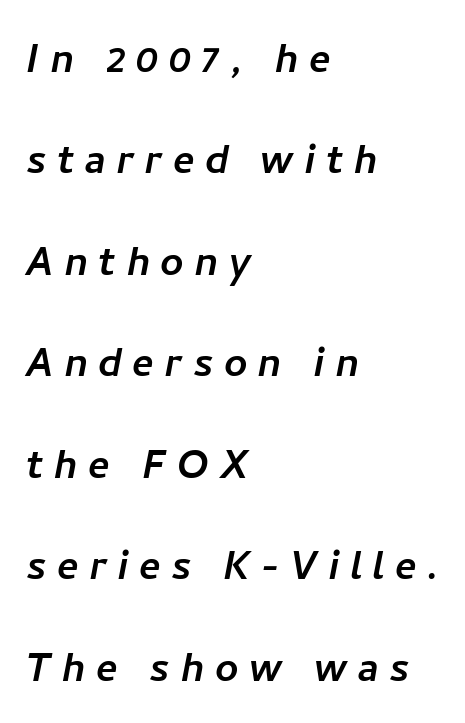
Which margin do the lines hug? The left one — the right edge is uneven. The letters advance in unequal steps, a hallmark of proportional type. Plain, unruled lines of type. The letters are spread apart with noticeably loose tracking. The glyphs in this specimen are sans serif.
